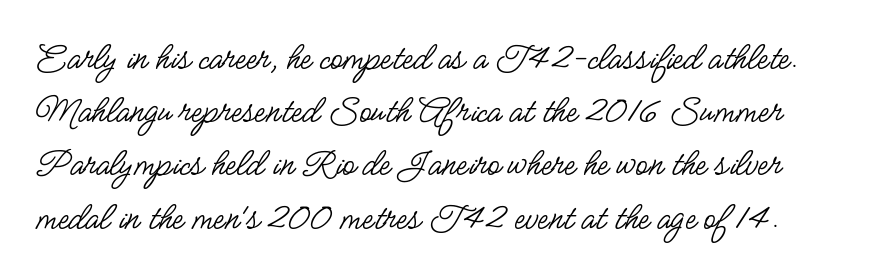
Q: Is the text bold? A: No.
Q: Is the text italic (slanted)? A: Yes.
Q: Is the typeface a serif or a sans-serif typeface? A: Sans-serif.
Q: Is the text underlined? A: No.
Q: Is the spacing between letters normal or unusually wide? A: Normal.
Q: Is the spacing between lines tight, normal or loose? A: Normal.
Q: Width (condensed, normal, or wide)? A: Condensed.
Q: Stroke contrast? A: Low.
Q: x-height? A: Small.
Q: Monospaced? A: No.
